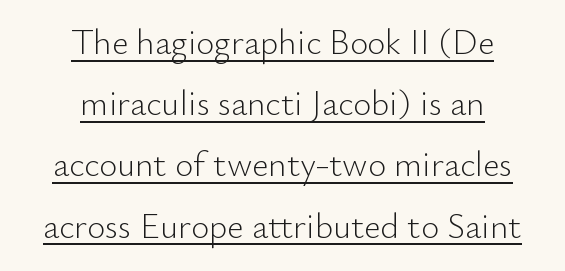
The image shows 35 px light sans-serif type, upright; set centered, line spacing 1.75x, normal letter spacing, underlined; low stroke contrast and a small x-height.
